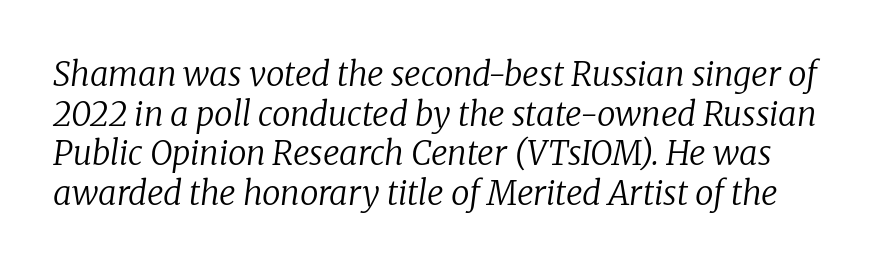
The letters look calm and open, with moderate or lighter stems. The specimen reads as italic at a glance. You could not count columns in this text — the font is proportionally spaced. Short note: letters normally spaced.
